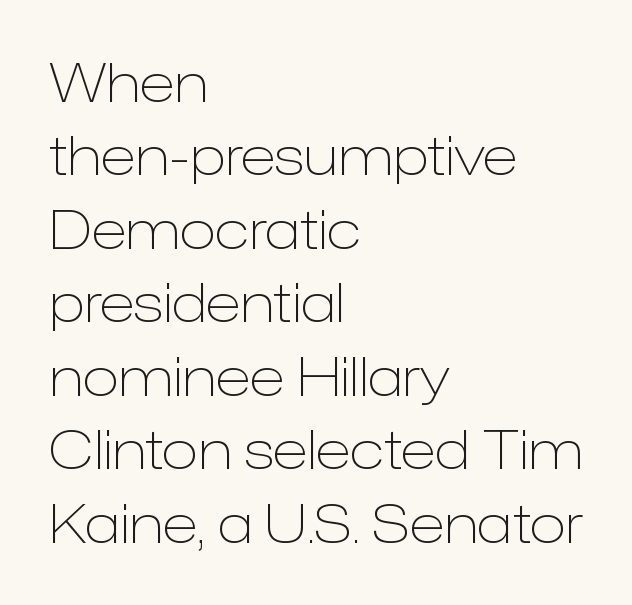
Q: Is the text bold? A: No.
Q: Is the text italic (slanted)? A: No, it is upright.
Q: Is the typeface a serif or a sans-serif typeface? A: Sans-serif.
Q: Is the text underlined? A: No.
Q: How is the paragraph aligned? A: Left-aligned.
Q: Is the spacing between letters normal or unusually wide? A: Normal.
Q: Is the spacing between lines tight, normal or loose? A: Normal.
Q: Width (condensed, normal, or wide)? A: Normal.
Q: Stroke contrast? A: Low.
Q: x-height? A: Medium.
Q: Monospaced? A: No.
